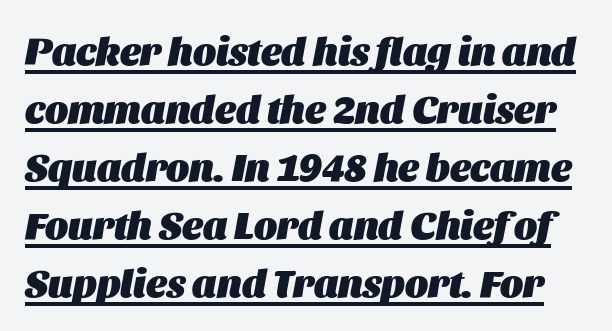
Q: Is the text bold? A: Yes.
Q: Is the text italic (slanted)? A: Yes, it leans right by about 11 degrees.
Q: Is the text underlined? A: Yes.
Q: Is the spacing between letters normal or unusually wide? A: Normal.
Q: Is the spacing between lines tight, normal or loose? A: Normal.
Q: Width (condensed, normal, or wide)? A: Normal.
Q: Stroke contrast? A: Medium.
Q: x-height? A: Large.
Q: Monospaced? A: No.
